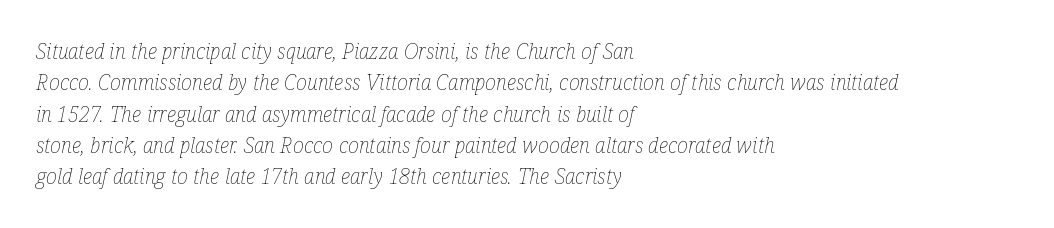
The text carries the slant typical of an italic or oblique font. The rendering uses a moderate line-height, typical for paragraphs. Compared with a typical body face, this is equally light or lighter still. The passage shown is not underscored anywhere. This rendering leaves character spacing at its baseline value. The rag falls on the right side of this text block.
